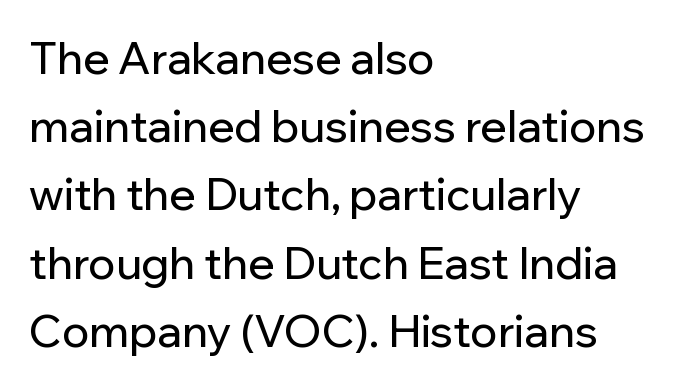
This rendering leaves character spacing at its baseline value. Is this a fixed-width face? No — the glyphs have proportional, varying widths. Designer's note — italics off, roman on. The setting favours the left margin, as ordinary paragraphs usually do. The rows are spaced the way most documents space them. The glyphs are unaccompanied by any horizontal stroke below them.
